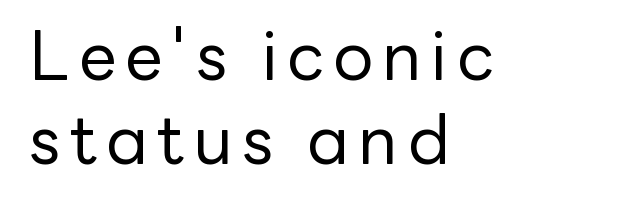
Q: Is the text bold? A: No.
Q: Is the text italic (slanted)? A: No, it is upright.
Q: Is the typeface a serif or a sans-serif typeface? A: Sans-serif.
Q: Is the text underlined? A: No.
Q: How is the paragraph aligned? A: Left-aligned.
Q: Is the spacing between lines tight, normal or loose? A: Normal.
Q: Width (condensed, normal, or wide)? A: Normal.
Q: Stroke contrast? A: Low.
Q: x-height? A: Medium.
Q: Monospaced? A: No.
